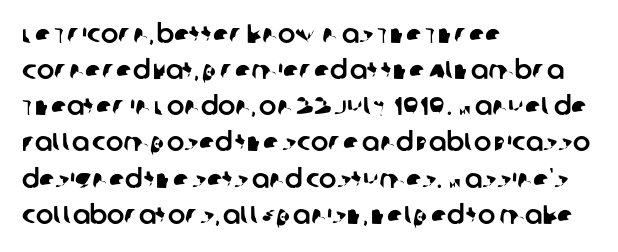
Visually the block forms a straight wall on the left and a jagged coastline on the right. These lines sit exactly where default settings would place them. This rendering leaves character spacing at its baseline value. Decoration check: the copy has no underline.
